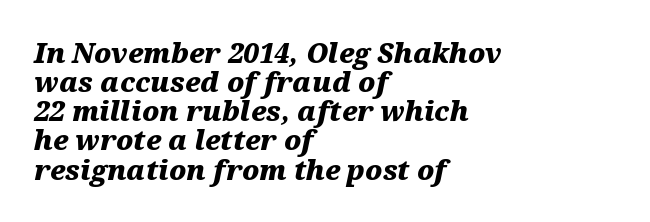
This rendering features lettering with no underline. The lines are packed closely together with very little leading. This rendering leaves character spacing at its baseline value. A student would call this left alignment; a typographer would say flush left, rag right. It's the slanting kind of type.
